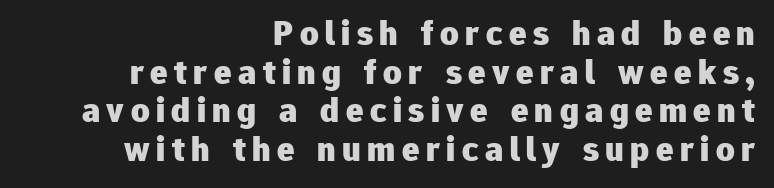
The image shows 36 px heavy sans-serif type, upright; set right-aligned, tight line spacing (1.07x), not underlined; low stroke contrast and a medium x-height.
